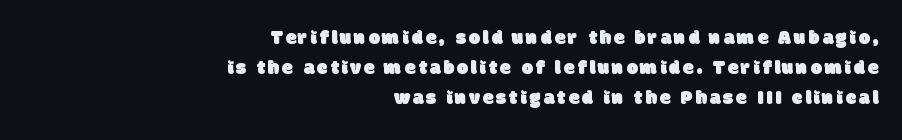
{"underline": "no", "align": "right", "line_spacing": "normal", "line_spacing_ratio": 1.51, "glyph_px": 20}
